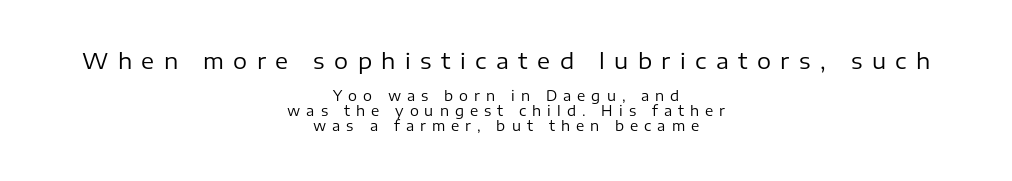
Q: Is the text bold? A: No.
Q: Is the text italic (slanted)? A: No, it is upright.
Q: Is the text underlined? A: No.
Q: How is the paragraph aligned? A: Centered.
Q: Is the spacing between letters normal or unusually wide? A: Unusually wide.
Q: Is the spacing between lines tight, normal or loose? A: Tight.
Q: Which block of text is set in a larger size, the first (top) or the second (bottom)? A: The first (top) one.
